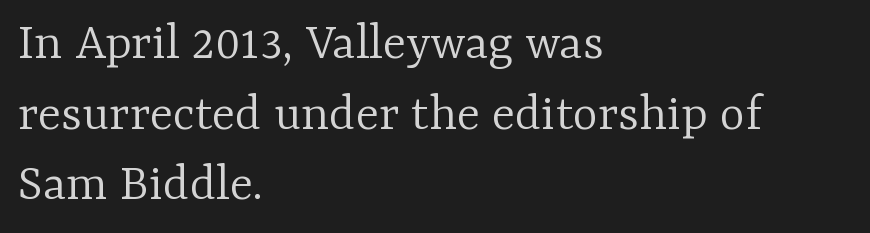
The image shows 54 px light serif type, upright; set left-aligned, normal line spacing (1.31x), normal letter spacing, not underlined; low stroke contrast and a medium x-height.
